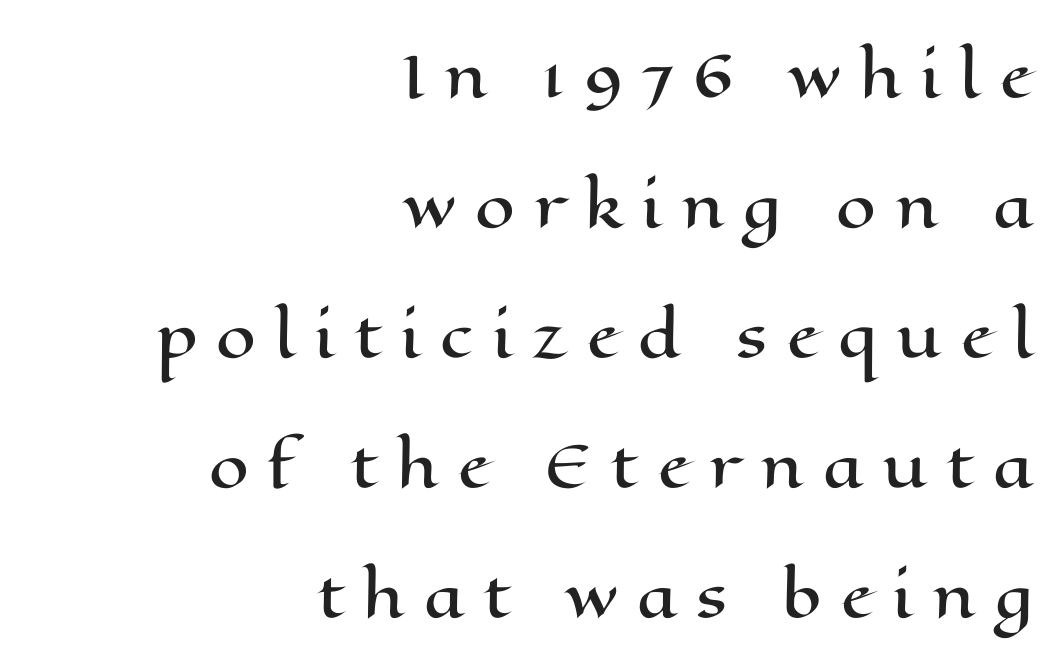
Is there much room between lines? Yes — plenty of vertical air separates them. This is roman type, the default non-slanted kind. The passage is arranged like a letterhead date or caption credit — flush right. Tracking value appears strongly positive — letters spread wide. Proportional: the letters do not fall into vertical columns. Just letters on the line, the space beneath them empty.
